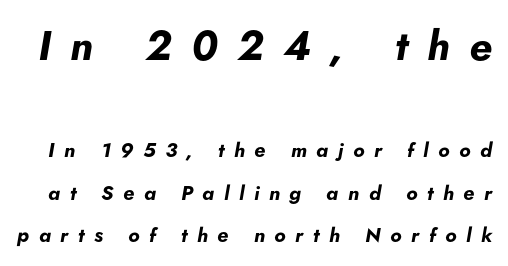
The image shows 41 px bold type, italic (leaning right); set loose line spacing (2.11x), unusually wide letter spacing (+0.48 em), not underlined; the first (top) block is 2.05x larger; low stroke contrast and a small x-height.
